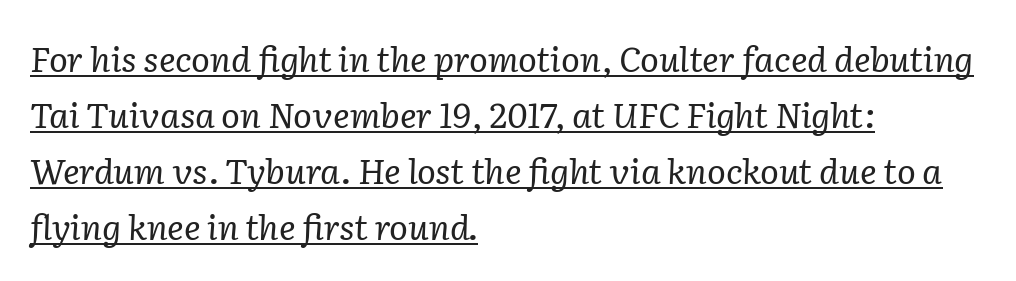
Q: Is the text bold? A: No.
Q: Is the text italic (slanted)? A: Yes, it leans right by about 2 degrees.
Q: Is the typeface a serif or a sans-serif typeface? A: Serif.
Q: Is the text underlined? A: Yes.
Q: How is the paragraph aligned? A: Left-aligned.
Q: Is the spacing between letters normal or unusually wide? A: Normal.
Q: Is the spacing between lines tight, normal or loose? A: Normal.
Q: Width (condensed, normal, or wide)? A: Normal.
Q: Stroke contrast? A: Low.
Q: x-height? A: Medium.
Q: Monospaced? A: No.
